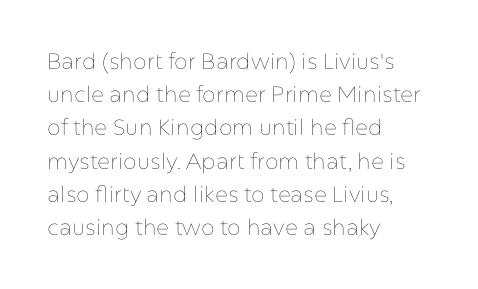
Q: Is the text bold? A: No.
Q: Is the text italic (slanted)? A: No, it is upright.
Q: Is the text underlined? A: No.
Q: How is the paragraph aligned? A: Left-aligned.
Q: Is the spacing between letters normal or unusually wide? A: Normal.
Q: Is the spacing between lines tight, normal or loose? A: Normal.
